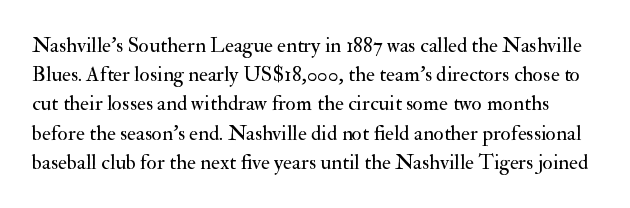
Bold? No — there's no thickening of the strokes. Glyph-to-glyph distance matches everyday printed text. Descenders are the only things crossing below the line. This sample uses an upright cut, with every glyph sitting square on the baseline. Students, observe: this is what conventionally led text looks like.
